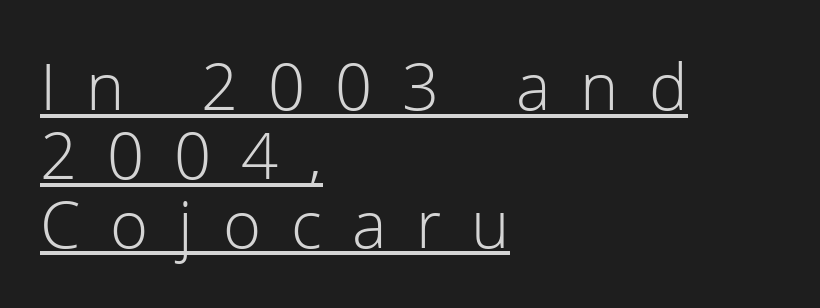
{"serif": "no", "italic": "no", "bold": "no", "weight": "light", "width": "normal", "stroke_contrast": "low", "x_height": "medium", "monospaced": "no", "underline": "yes", "align": "left", "line_spacing": "tight", "line_spacing_ratio": 1.06, "letter_spacing": "wide", "letter_spacing_em": 0.46, "glyph_px": 65}
